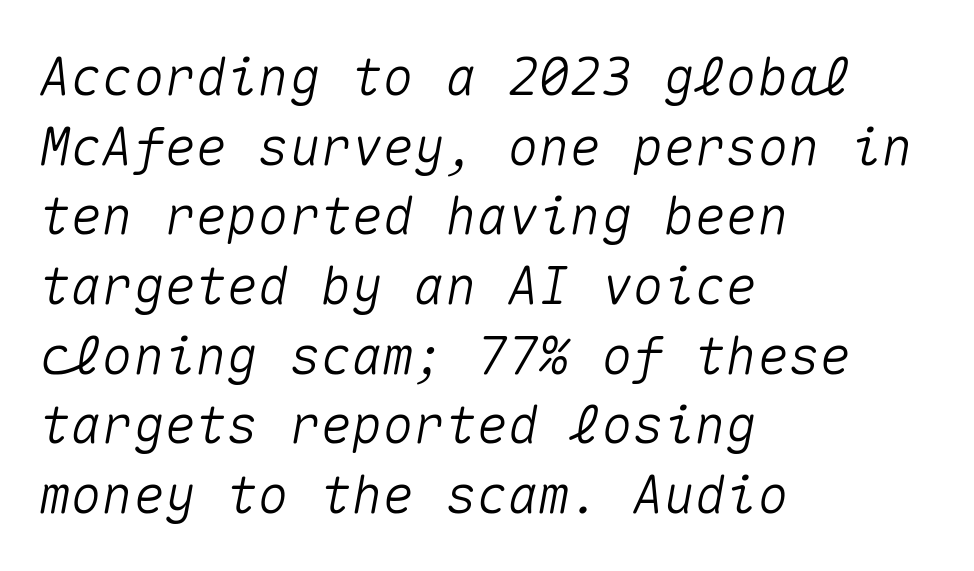
Q: Is the text italic (slanted)? A: Yes, it leans right by about 10 degrees.
Q: Is the text underlined? A: No.
Q: How is the paragraph aligned? A: Left-aligned.
Q: Is the spacing between letters normal or unusually wide? A: Normal.
Q: Is the spacing between lines tight, normal or loose? A: Normal.
Q: Width (condensed, normal, or wide)? A: Normal.
Q: Stroke contrast? A: Medium.
Q: x-height? A: Medium.
Q: Monospaced? A: Yes.
